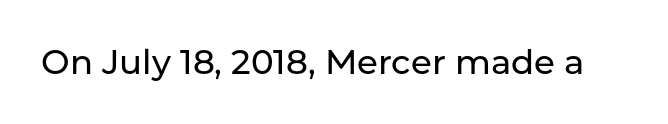
The image shows 34 px sans-serif type, upright; set normal letter spacing, not underlined; low stroke contrast and a medium x-height.
